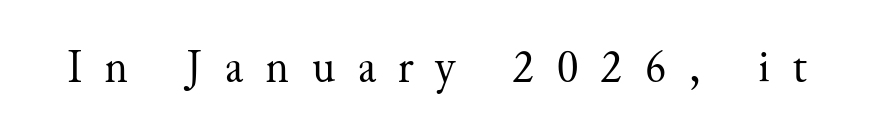
The image shows 46 px regular-weight serif type, upright; set unusually wide letter spacing (+0.49 em), not underlined; medium stroke contrast and a small x-height.
